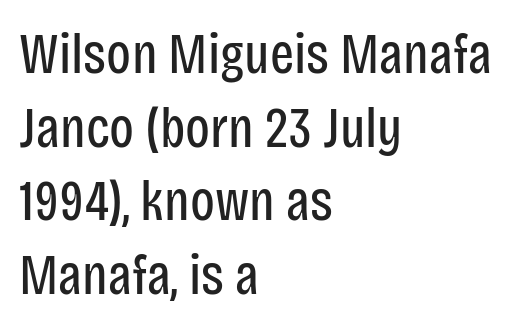
Q: Is the text bold? A: No.
Q: Is the text italic (slanted)? A: No, it is upright.
Q: Is the typeface a serif or a sans-serif typeface? A: Sans-serif.
Q: Is the text underlined? A: No.
Q: How is the paragraph aligned? A: Left-aligned.
Q: Is the spacing between letters normal or unusually wide? A: Normal.
Q: Is the spacing between lines tight, normal or loose? A: Normal.
Q: Width (condensed, normal, or wide)? A: Condensed.
Q: Stroke contrast? A: Low.
Q: x-height? A: Large.
Q: Monospaced? A: No.
